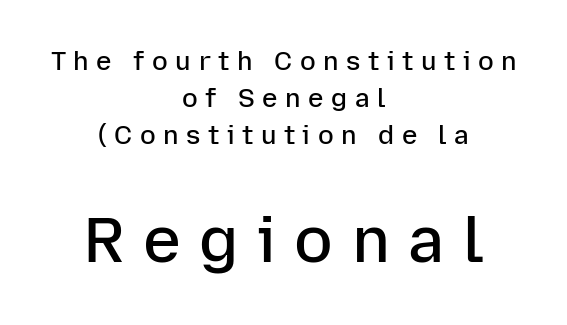
These lines have a slow, spaced-out rhythm from letter to letter. The face used here is a sans, in the tradition of grotesques and geometrics. These lines are centered, leaving both edges ragged. Characters remain perfectly vertical along every line.
